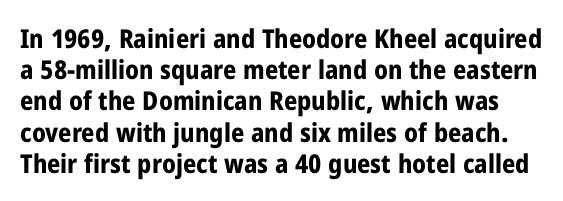
{"italic": "no", "bold": "yes", "underline": "no", "line_spacing_ratio": 1.2, "letter_spacing": "normal", "letter_spacing_em": 0.0, "glyph_px": 26}
